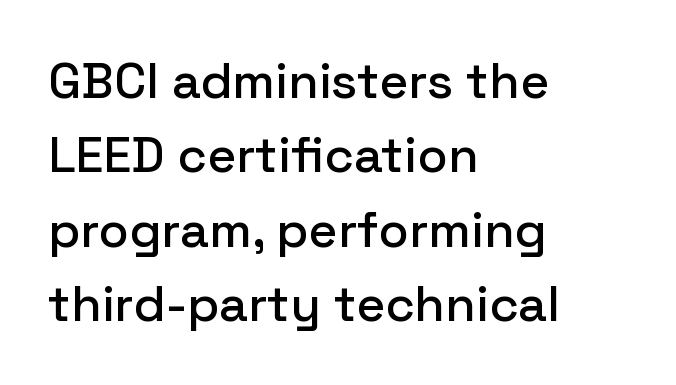
Leading matches the norm, producing a regular column. Layout note: lines flush left. This is roman type, the default non-slanted kind. Beneath every word, the page is bare.
